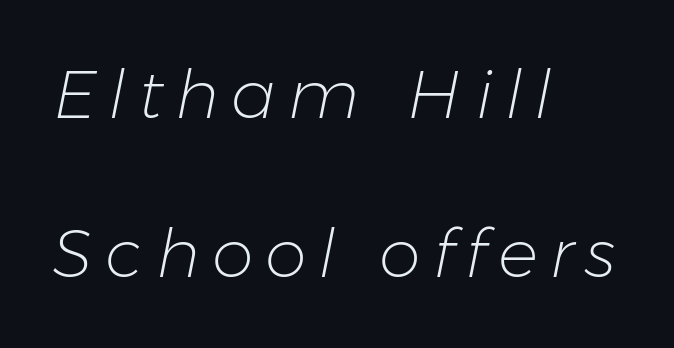
Airy leading. Characters are canted at an angle relative to the baseline's perpendicular. A typesetter would call this proportional, since set widths differ per character. Plain, unruled lines of type.
